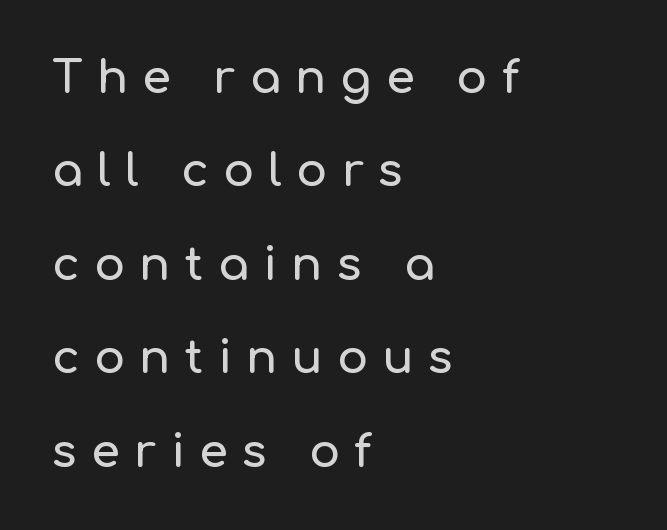
Q: Is the text italic (slanted)? A: No, it is upright.
Q: Is the typeface a serif or a sans-serif typeface? A: Sans-serif.
Q: Is the text underlined? A: No.
Q: How is the paragraph aligned? A: Left-aligned.
Q: Is the spacing between letters normal or unusually wide? A: Unusually wide.
Q: Is the spacing between lines tight, normal or loose? A: Loose.
Q: Width (condensed, normal, or wide)? A: Normal.
Q: Stroke contrast? A: Low.
Q: x-height? A: Medium.
Q: Monospaced? A: No.
